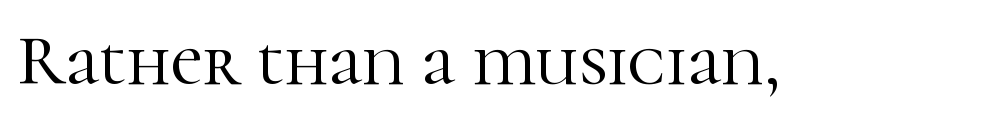
Q: Is the text italic (slanted)? A: No, it is upright.
Q: Is the typeface a serif or a sans-serif typeface? A: Serif.
Q: Is the text underlined? A: No.
Q: Is the spacing between letters normal or unusually wide? A: Normal.
Q: Width (condensed, normal, or wide)? A: Normal.
Q: Stroke contrast? A: High.
Q: x-height? A: Medium.
Q: Monospaced? A: No.
